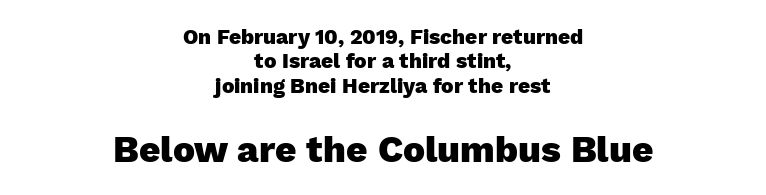
The horizontal fit of the characters is conventional and even. Lines of text with bare space underneath. This is sans-serif lettering, the kind often seen on screens and signage. Italic? Not at all — the glyphs are vertical. Do the characters align in a grid? No, the font is proportional. In terms of weight, the rendering is a true, heavy bold.
